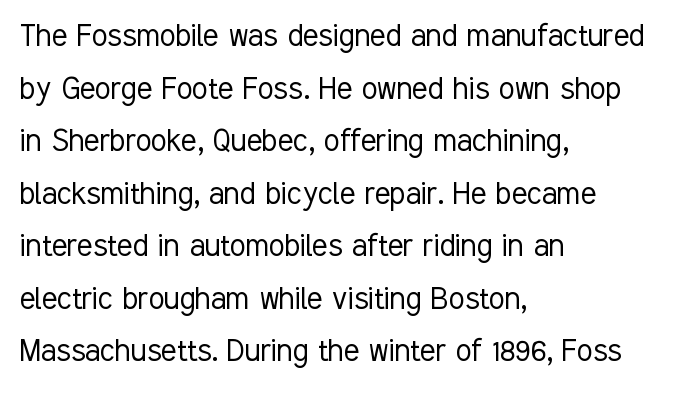
Q: Is the text bold? A: No.
Q: Is the text italic (slanted)? A: No, it is upright.
Q: Is the typeface a serif or a sans-serif typeface? A: Sans-serif.
Q: Is the text underlined? A: No.
Q: How is the paragraph aligned? A: Left-aligned.
Q: Is the spacing between letters normal or unusually wide? A: Normal.
Q: Is the spacing between lines tight, normal or loose? A: Normal.
Q: Width (condensed, normal, or wide)? A: Condensed.
Q: Stroke contrast? A: Low.
Q: x-height? A: Medium.
Q: Monospaced? A: No.
